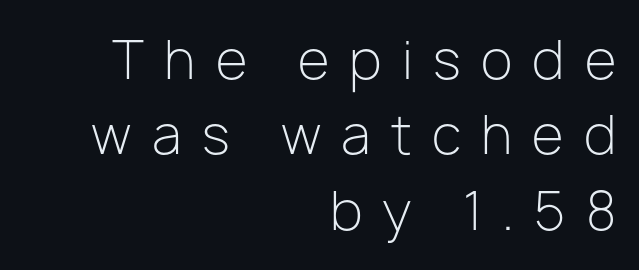
Do the letters lean? They stand straight. The specimen omits any rule beneath the text block's lines. Letter spacing: wide. Whoever set this chose a conventional vertical rhythm. Horizontally, the lines are justified to the trailing edge only.
